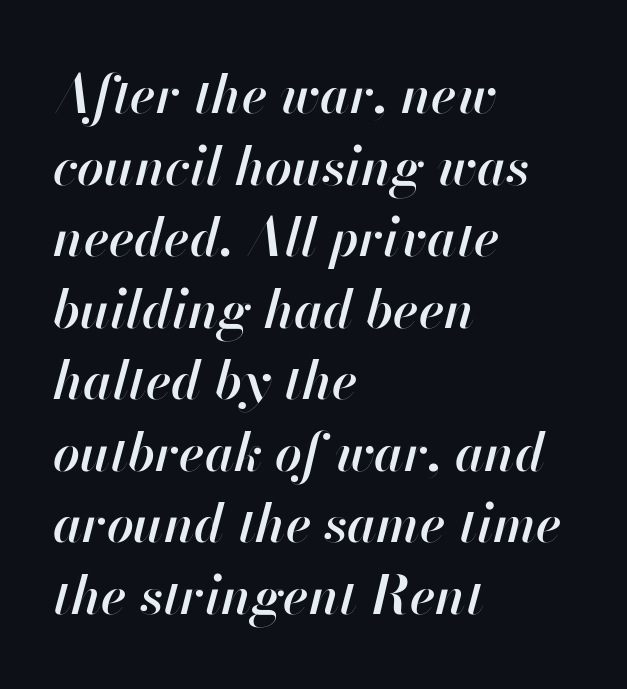
Q: Is the text bold? A: Semi-bold.
Q: Is the text italic (slanted)? A: Yes, it leans right by about 13 degrees.
Q: Is the text underlined? A: No.
Q: How is the paragraph aligned? A: Left-aligned.
Q: Is the spacing between letters normal or unusually wide? A: Normal.
Q: Is the spacing between lines tight, normal or loose? A: Normal.
Q: Width (condensed, normal, or wide)? A: Normal.
Q: Stroke contrast? A: High.
Q: x-height? A: Small.
Q: Monospaced? A: No.
